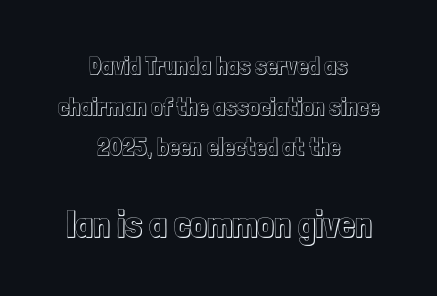
The image shows 37 px condensed type, upright; set centered, normal line spacing (1.63x), normal letter spacing, not underlined; the second (bottom) block is 1.48x larger; a medium x-height.
